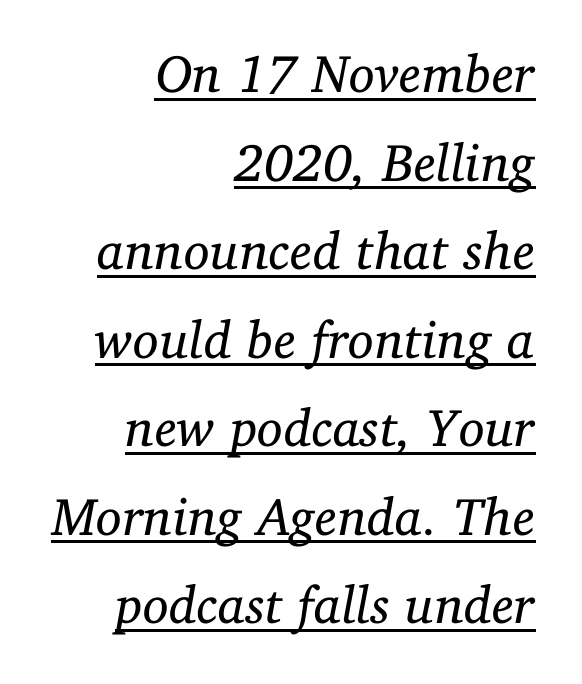
Q: Is the text bold? A: No.
Q: Is the text italic (slanted)? A: Yes, it leans right by about 11 degrees.
Q: Is the typeface a serif or a sans-serif typeface? A: Serif.
Q: Is the text underlined? A: Yes.
Q: How is the paragraph aligned? A: Right-aligned.
Q: Is the spacing between letters normal or unusually wide? A: Normal.
Q: Is the spacing between lines tight, normal or loose? A: Normal.
Q: Width (condensed, normal, or wide)? A: Normal.
Q: Stroke contrast? A: Low.
Q: x-height? A: Medium.
Q: Monospaced? A: No.
